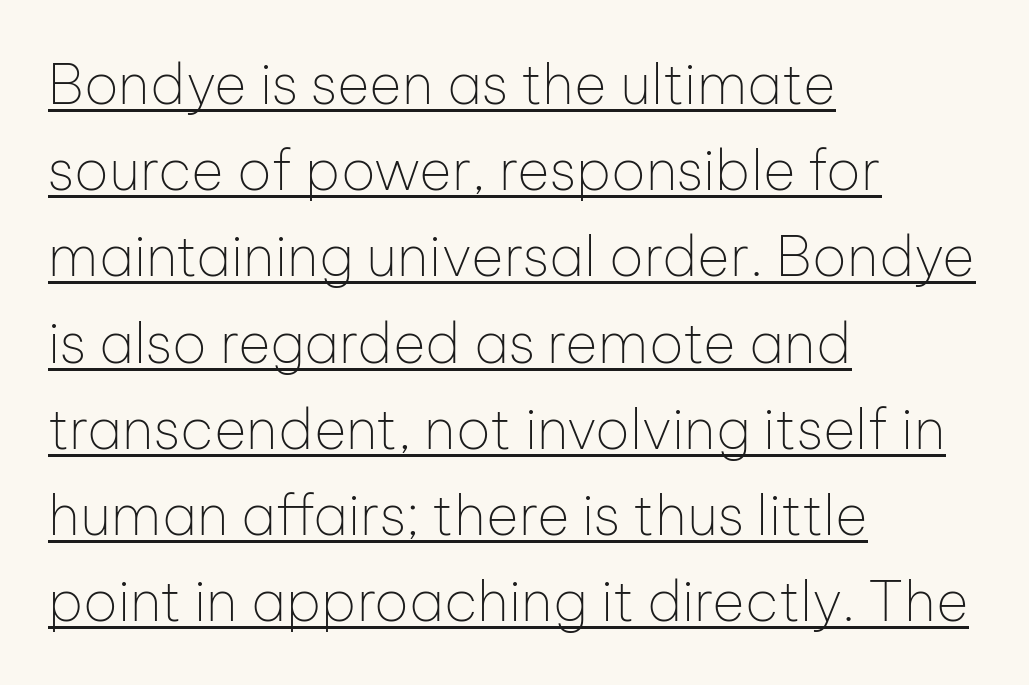
{"serif": "no", "italic": "no", "bold": "no", "weight": "thin", "width": "normal", "stroke_contrast": "low", "x_height": "medium", "monospaced": "no", "underline": "yes", "align": "left", "line_spacing": "normal", "line_spacing_ratio": 1.54, "letter_spacing": "normal", "letter_spacing_em": 0.0, "glyph_px": 56}
